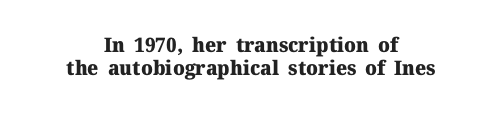
Q: Is the text bold? A: Yes.
Q: Is the text italic (slanted)? A: No, it is upright.
Q: Is the text underlined? A: No.
Q: How is the paragraph aligned? A: Centered.
Q: Is the spacing between letters normal or unusually wide? A: Normal.
